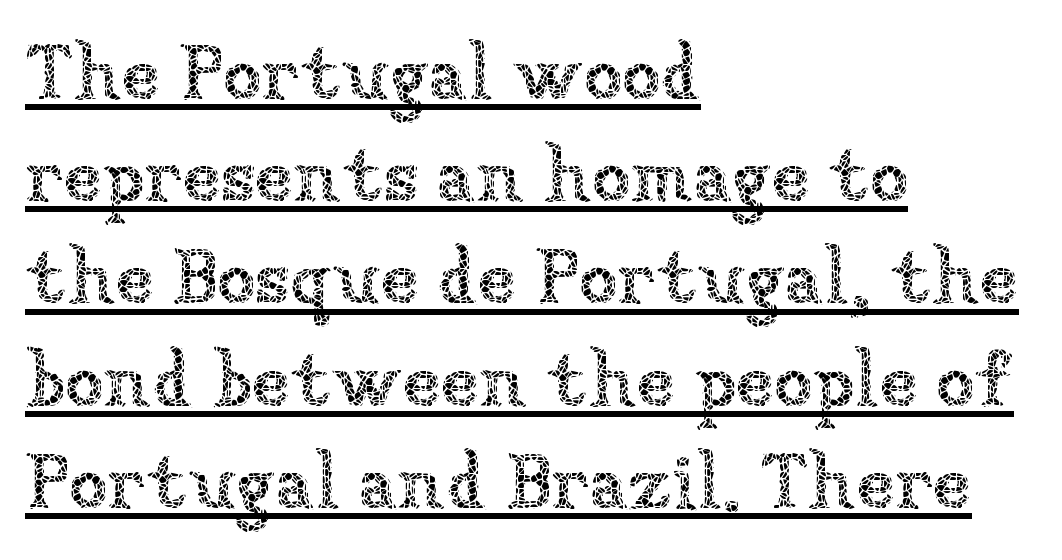
You can tell it's not italic because the verticals are truly vertical. Does a line run under the words? Yes, clearly. Alignment: flush left. Character widths vary here, with narrow letters taking less room than wide ones. Unbolded letterforms with no extra heft. Compared with typical body copy, the letter spacing here is the same.
